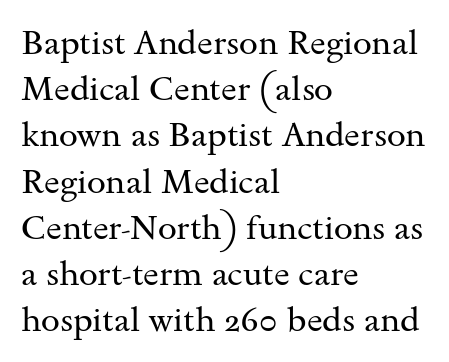
The image shows 34 px regular-weight, wide serif type, upright; set left-aligned, normal line spacing (1.36x), normal letter spacing, not underlined; medium stroke contrast and a small x-height.
